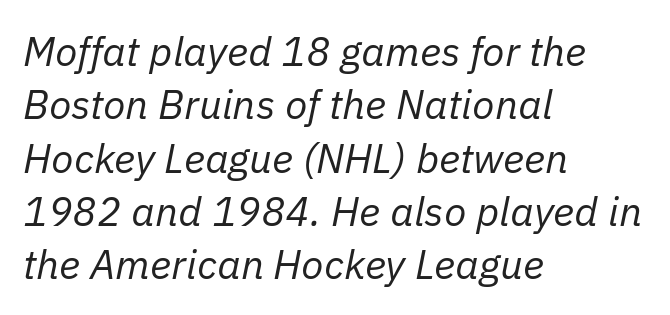
The image shows 41 px regular-weight type, italic (leaning right); set left-aligned, normal line spacing (1.3x), normal letter spacing, not underlined; low stroke contrast and a medium x-height.
